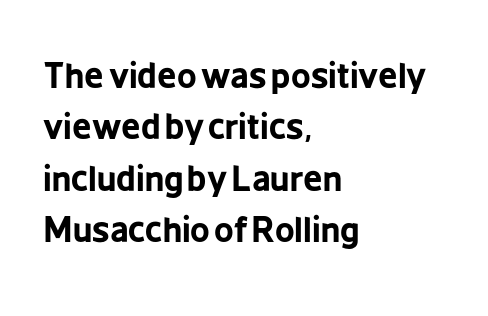
Line spacing here is normal. Note the varied advance widths — an 'i' is clearly narrower than an 'm'. The space beneath each line is pristine and unruled. Italic? Not at all — the glyphs are vertical. The lines are quadded left.
